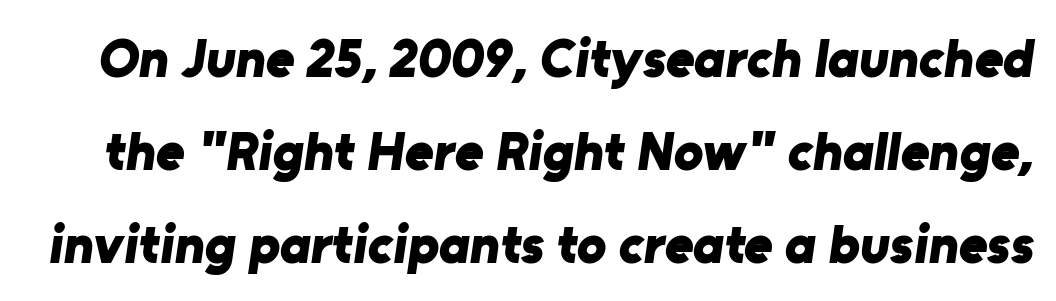
The image shows 55 px bold sans-serif type; set normal line spacing (1.69x), normal letter spacing, not underlined; low stroke contrast and a medium x-height.
